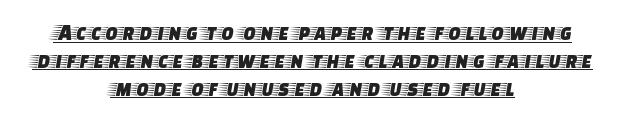
{"underline": "yes", "align": "center", "line_spacing_ratio": 1.21, "letter_spacing": "normal", "letter_spacing_em": 0.0, "glyph_px": 23}
